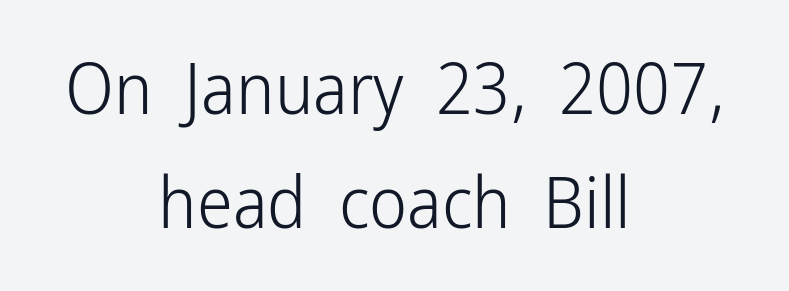
Q: Is the text bold? A: No.
Q: Is the text italic (slanted)? A: No, it is upright.
Q: Is the typeface a serif or a sans-serif typeface? A: Sans-serif.
Q: Is the text underlined? A: No.
Q: How is the paragraph aligned? A: Centered.
Q: Is the spacing between letters normal or unusually wide? A: Normal.
Q: Is the spacing between lines tight, normal or loose? A: Normal.
Q: Width (condensed, normal, or wide)? A: Condensed.
Q: Stroke contrast? A: Low.
Q: x-height? A: Medium.
Q: Monospaced? A: No.
